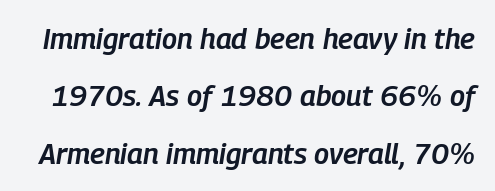
{"italic": "yes", "lean": "right", "slant_degrees": 9, "bold": "semi", "weight": "semibold", "width": "condensed", "stroke_contrast": "low", "x_height": "medium", "monospaced": "no", "underline": "no", "line_spacing": "loose", "line_spacing_ratio": 1.98, "letter_spacing": "normal", "letter_spacing_em": 0.0, "glyph_px": 29}
